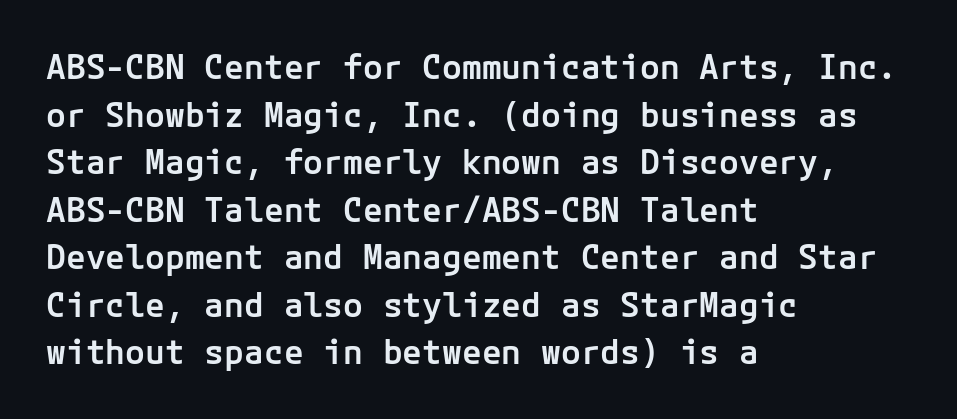
The image shows 33 px semibold sans-serif type, upright; set left-aligned, normal line spacing (1.44x), normal letter spacing, not underlined; low stroke contrast and a medium x-height.
